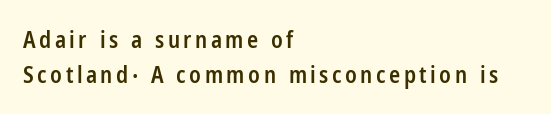
{"italic": "no", "bold": "semi", "underline": "no", "align": "left", "line_spacing": "normal", "line_spacing_ratio": 1.54, "glyph_px": 23}
